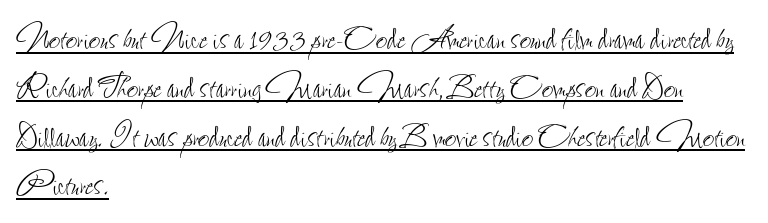
{"bold": "no", "weight": "thin", "width": "condensed", "stroke_contrast": "low", "x_height": "small", "monospaced": "no", "underline": "yes", "align": "left", "line_spacing_ratio": 1.22, "letter_spacing": "normal", "letter_spacing_em": 0.0, "glyph_px": 40}
